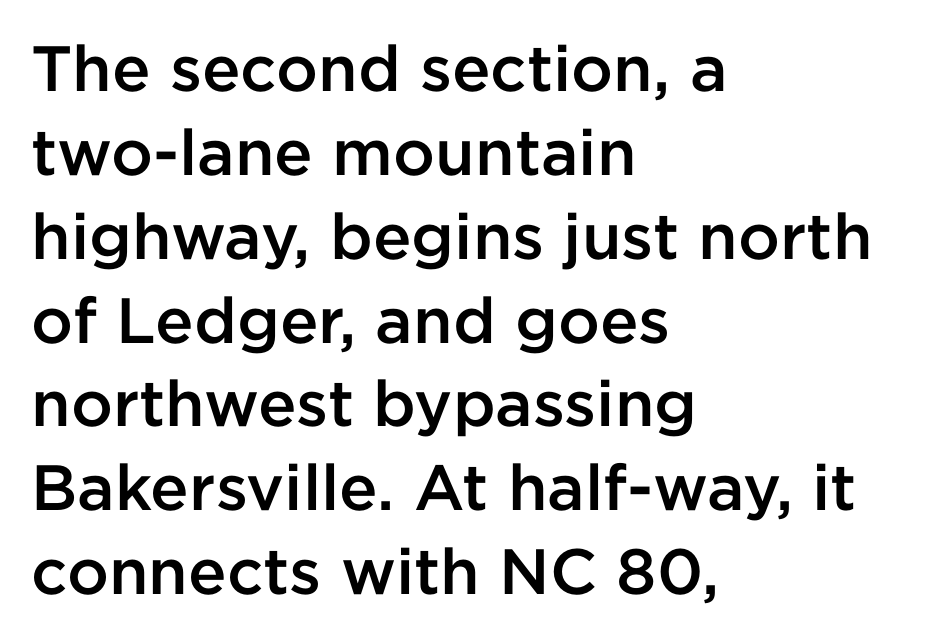
You could call the tracking neutral — neither tight nor loose. Note: no serifs on the glyphs. The rendering uses a moderate line-height, typical for paragraphs. A somewhat darkened texture: the type is semibold rather than bold.
